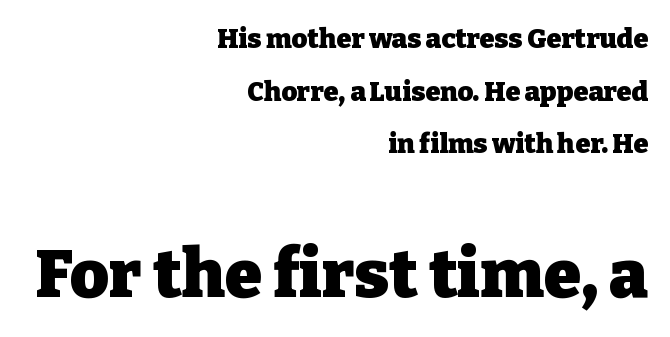
The image shows 67 px heavy serif type, upright; set right-aligned, loose line spacing (1.95x), normal letter spacing, not underlined; the second (bottom) block is 2.48x larger; low stroke contrast and a medium x-height.
